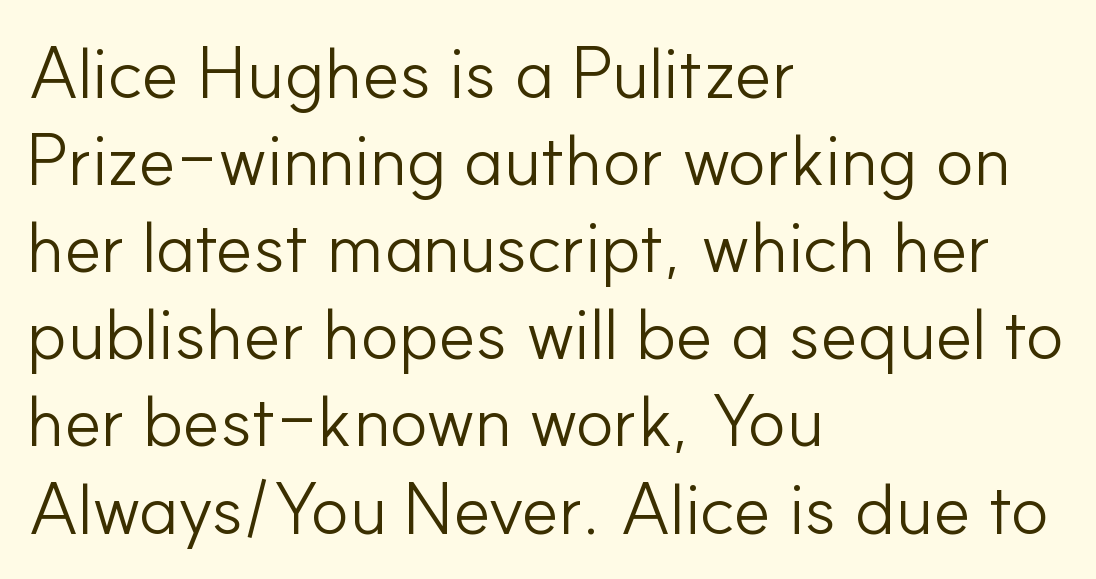
{"serif": "no", "italic": "no", "bold": "no", "weight": "light", "width": "normal", "stroke_contrast": "low", "x_height": "small", "monospaced": "no", "underline": "no", "align": "left", "line_spacing_ratio": 1.21, "letter_spacing": "normal", "letter_spacing_em": 0.0, "glyph_px": 72}
